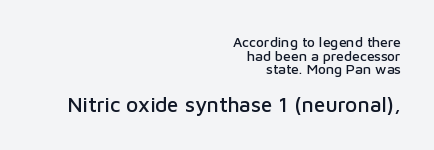
{"italic": "no", "underline": "no", "align": "right", "line_spacing": "tight", "line_spacing_ratio": 0.97, "letter_spacing": "normal", "letter_spacing_em": 0.0, "larger_block": "second", "size_ratio": 1.5, "glyph_px": 21}
